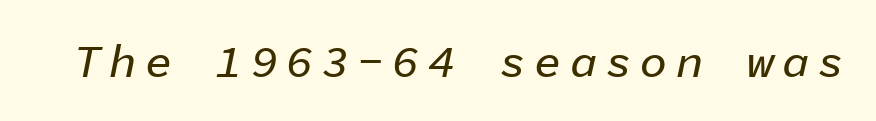
The image shows 46 px text type, italic (leaning right), monospaced; set not underlined; low stroke contrast and a medium x-height.
